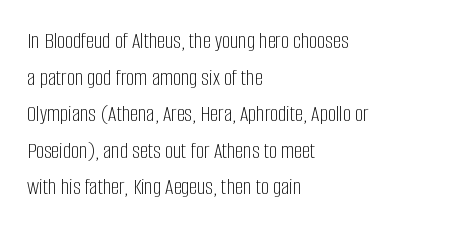
{"italic": "no", "bold": "no", "underline": "no", "align": "left", "line_spacing": "normal", "line_spacing_ratio": 1.59, "letter_spacing": "normal", "letter_spacing_em": 0.0, "glyph_px": 23}
